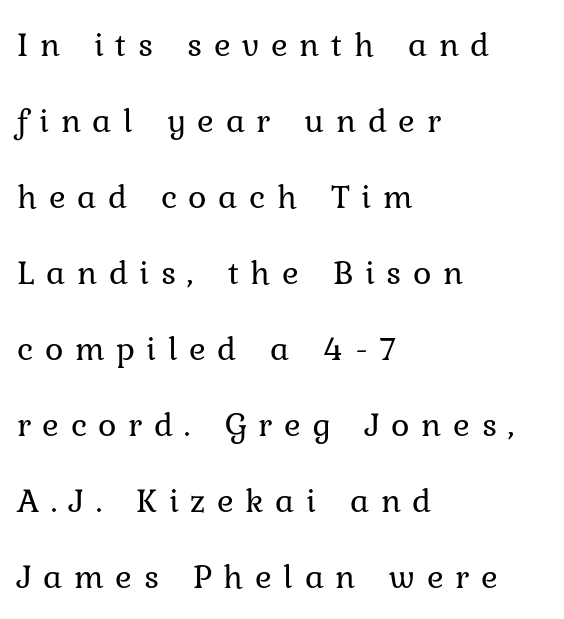
The image shows 35 px regular-weight serif type, upright; set left-aligned, loose line spacing (2.17x), unusually wide letter spacing (+0.33 em), not underlined; low stroke contrast and a medium x-height.
